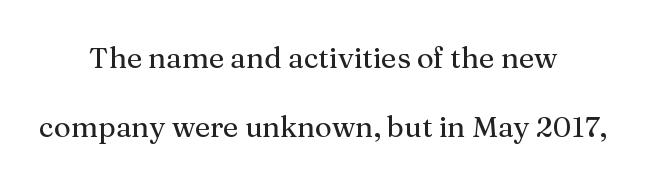
Small tapered or slab feet sit at the stroke ends, so this counts as serif. You could not count columns in this text — the font is proportionally spaced. These lines were composed using upright roman letters. Leading: increased.
